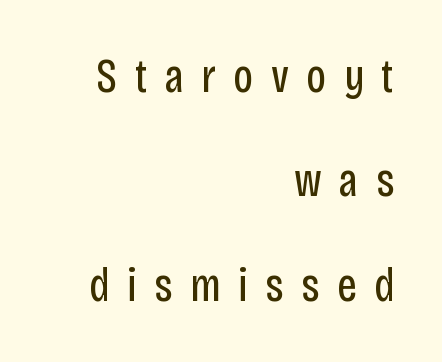
The image shows 47 px regular-weight, condensed sans-serif type, upright; set right-aligned, loose line spacing (2.22x), unusually wide letter spacing (+0.37 em), not underlined; low stroke contrast and a large x-height.
